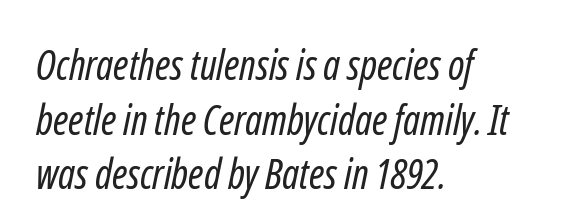
{"serif": "no", "bold": "no", "weight": "regular", "width": "condensed", "stroke_contrast": "low", "x_height": "medium", "monospaced": "no", "underline": "no", "align": "left", "line_spacing": "normal", "line_spacing_ratio": 1.33, "letter_spacing": "normal", "letter_spacing_em": 0.0, "glyph_px": 41}
